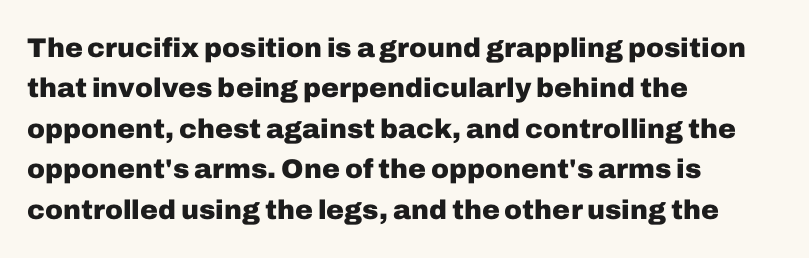
{"italic": "no", "bold": "yes", "underline": "no", "align": "left", "line_spacing": "normal", "line_spacing_ratio": 1.5, "letter_spacing": "normal", "letter_spacing_em": 0.0, "glyph_px": 27}
